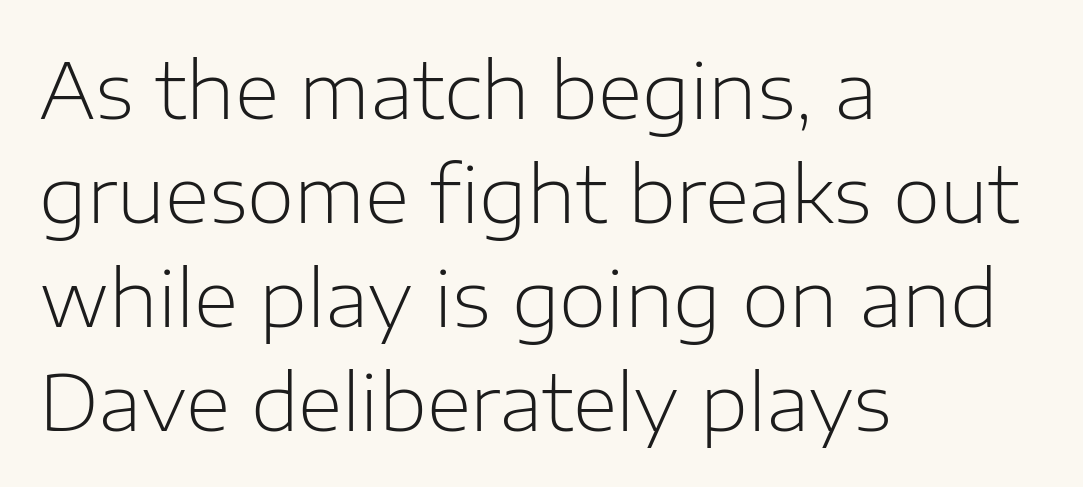
The image shows 77 px light sans-serif type, upright; set left-aligned, normal line spacing (1.35x), normal letter spacing, not underlined; low stroke contrast and a medium x-height.
